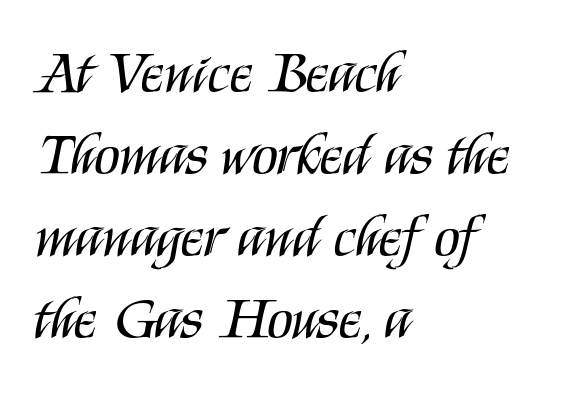
The image shows 59 px regular-weight, condensed sans-serif type; set left-aligned, normal line spacing (1.39x), normal letter spacing, not underlined; medium stroke contrast and a large x-height.
